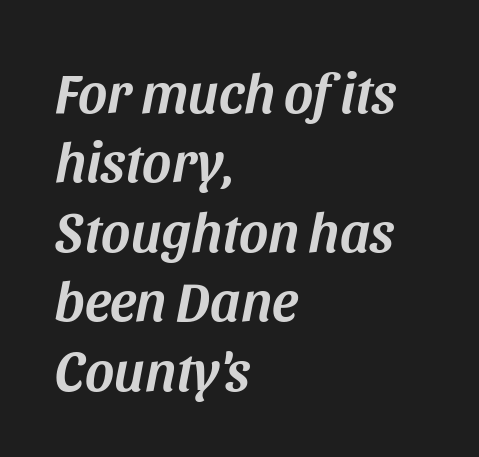
Q: Is the text italic (slanted)? A: Yes, it leans right by about 11 degrees.
Q: Is the text underlined? A: No.
Q: How is the paragraph aligned? A: Left-aligned.
Q: Is the spacing between letters normal or unusually wide? A: Normal.
Q: Width (condensed, normal, or wide)? A: Normal.
Q: Stroke contrast? A: Medium.
Q: x-height? A: Large.
Q: Monospaced? A: No.
